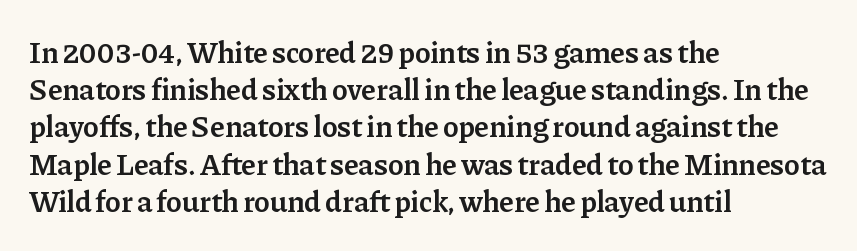
Q: Is the text bold? A: Semi-bold.
Q: Is the text italic (slanted)? A: No, it is upright.
Q: Is the typeface a serif or a sans-serif typeface? A: Serif.
Q: Is the text underlined? A: No.
Q: How is the paragraph aligned? A: Left-aligned.
Q: Is the spacing between letters normal or unusually wide? A: Normal.
Q: Width (condensed, normal, or wide)? A: Normal.
Q: Stroke contrast? A: Low.
Q: x-height? A: Medium.
Q: Monospaced? A: No.
